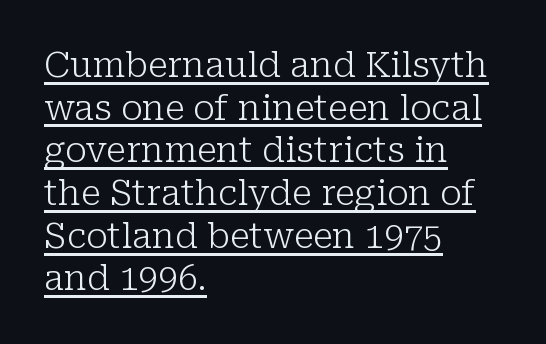
The text block is weighted toward the left margin, trailing off unevenly rightward. The text was rendered using a seriffed face with decorative stroke endings. Posture: upright roman. Check the space under the baseline: a stroke is drawn there.
